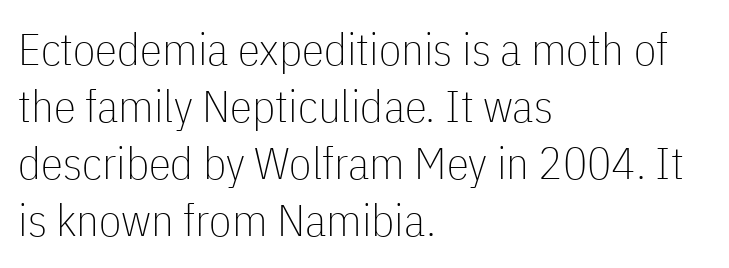
Q: Is the text bold? A: No.
Q: Is the text italic (slanted)? A: No, it is upright.
Q: Is the typeface a serif or a sans-serif typeface? A: Sans-serif.
Q: Is the text underlined? A: No.
Q: How is the paragraph aligned? A: Left-aligned.
Q: Is the spacing between letters normal or unusually wide? A: Normal.
Q: Is the spacing between lines tight, normal or loose? A: Normal.
Q: Width (condensed, normal, or wide)? A: Condensed.
Q: Stroke contrast? A: Low.
Q: x-height? A: Medium.
Q: Monospaced? A: No.
